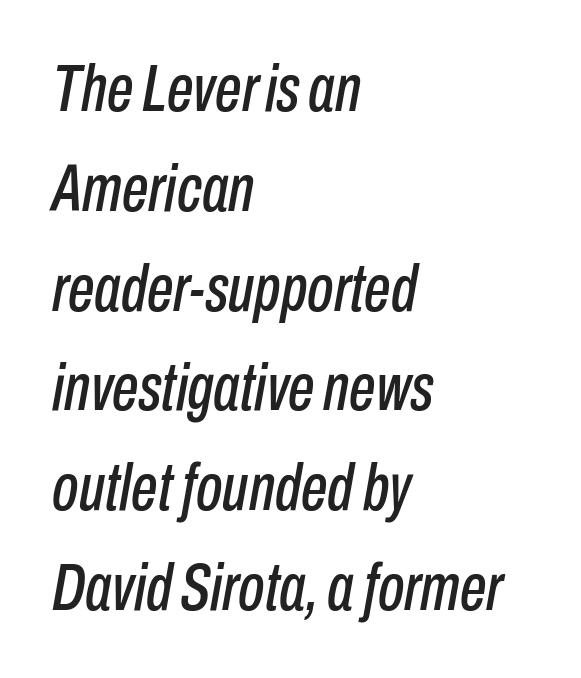
Is the block centered? No — it sits flush against the left margin. Designer's note — italics engaged. The leading is moderate, giving the passage an even texture. No word sits above an underline. You could not count columns in this text — the font is proportionally spaced.
